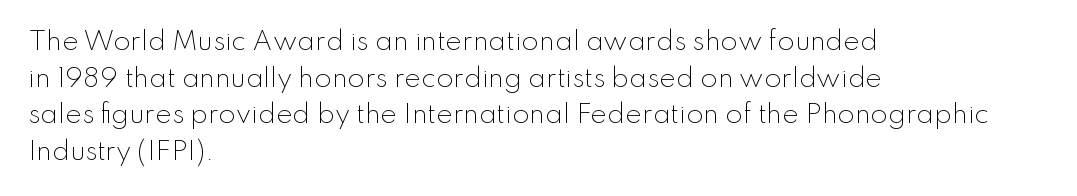
Q: Is the text bold? A: No.
Q: Is the text italic (slanted)? A: No, it is upright.
Q: Is the text underlined? A: No.
Q: How is the paragraph aligned? A: Left-aligned.
Q: Is the spacing between letters normal or unusually wide? A: Normal.
Q: Is the spacing between lines tight, normal or loose? A: Normal.
